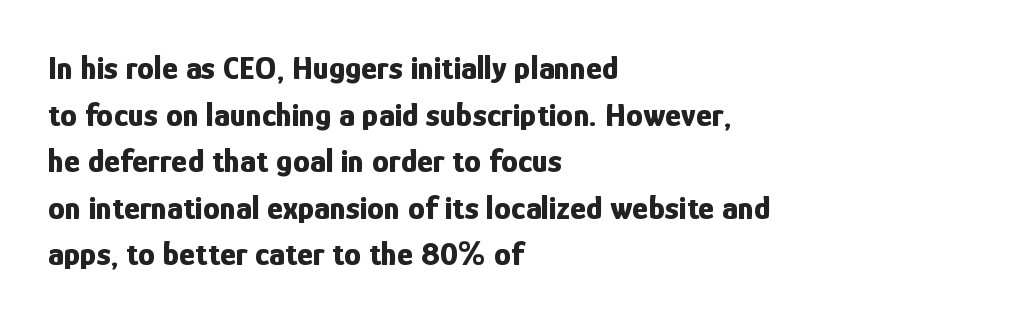
The image shows 34 px bold, condensed sans-serif type, upright; set left-aligned, normal line spacing (1.37x), normal letter spacing, not underlined; low stroke contrast and a medium x-height.
